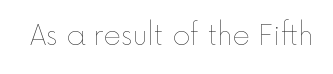
Has an underline been added? It has not. The type is set solid horizontally, with unmodified tracking. The characters are drawn with everyday or finer stroke widths. Every character sits straight up, as roman type does.
